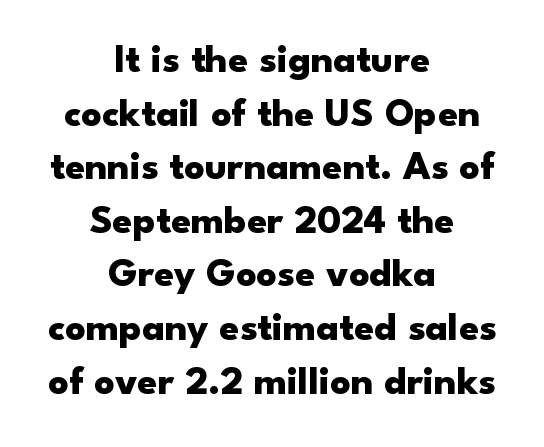
The image shows 40 px heavy, wide sans-serif type, upright; set centered, normal line spacing (1.34x), normal letter spacing, not underlined; low stroke contrast and a small x-height.
